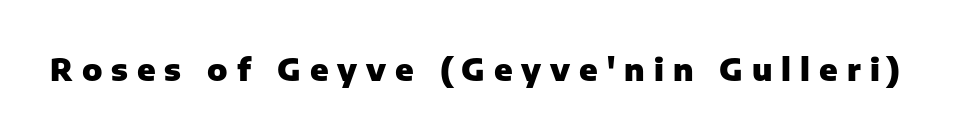
The image shows 30 px heavy sans-serif type, upright; set unusually wide letter spacing (+0.3 em), not underlined; low stroke contrast and a medium x-height.
